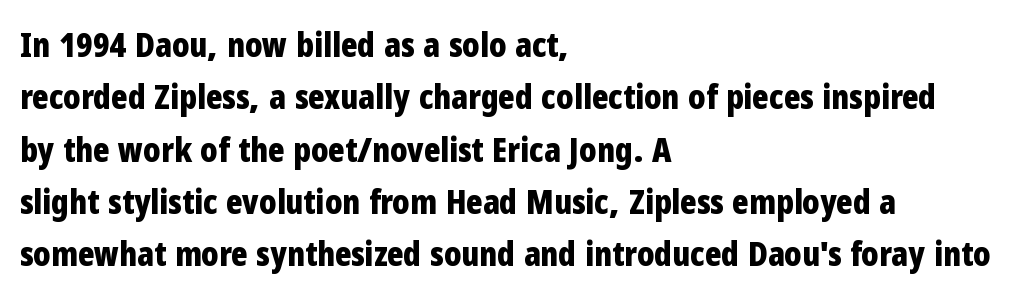
Q: Is the text bold? A: Yes.
Q: Is the text italic (slanted)? A: No, it is upright.
Q: Is the typeface a serif or a sans-serif typeface? A: Sans-serif.
Q: Is the text underlined? A: No.
Q: How is the paragraph aligned? A: Left-aligned.
Q: Is the spacing between letters normal or unusually wide? A: Normal.
Q: Is the spacing between lines tight, normal or loose? A: Normal.
Q: Width (condensed, normal, or wide)? A: Condensed.
Q: Stroke contrast? A: Low.
Q: x-height? A: Medium.
Q: Monospaced? A: No.
